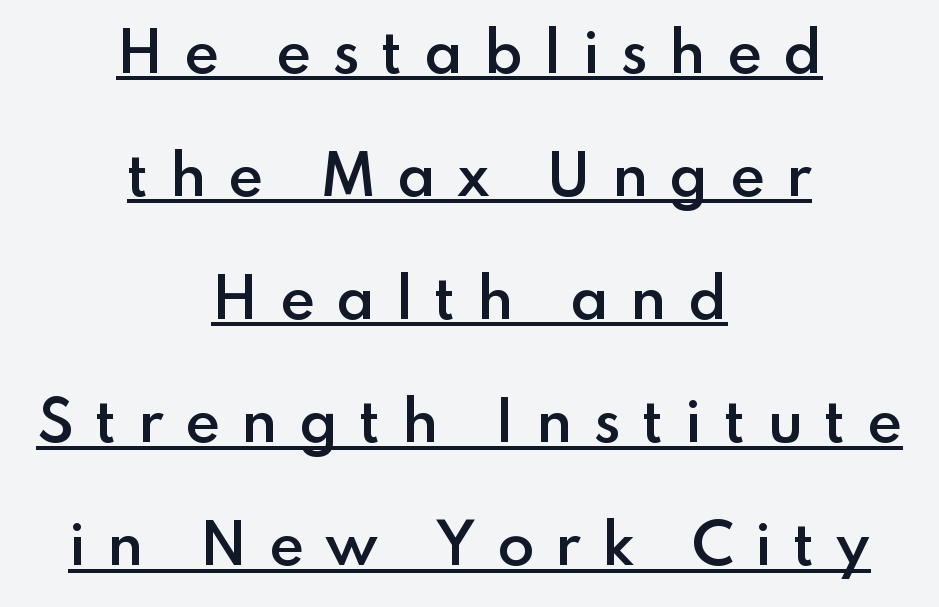
{"serif": "no", "italic": "no", "bold": "semi", "weight": "semibold", "width": "normal", "stroke_contrast": "low", "x_height": "small", "monospaced": "no", "underline": "yes", "align": "center", "line_spacing": "loose", "line_spacing_ratio": 2.28, "letter_spacing": "wide", "letter_spacing_em": 0.39, "glyph_px": 54}
